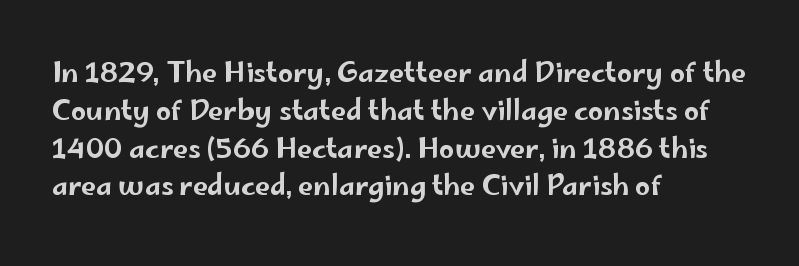
The image shows 27 px text type, upright; set left-aligned, normal line spacing (1.4x), normal letter spacing, not underlined.
